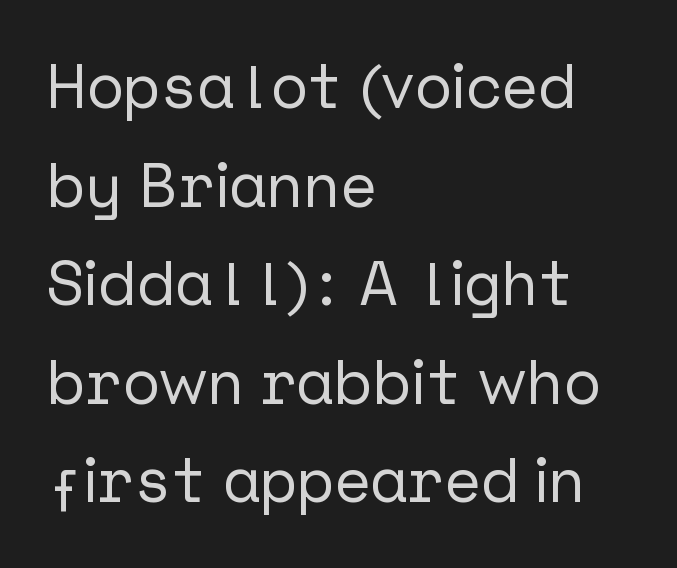
Q: Is the text italic (slanted)? A: No, it is upright.
Q: Is the typeface a serif or a sans-serif typeface? A: Sans-serif.
Q: Is the text underlined? A: No.
Q: How is the paragraph aligned? A: Left-aligned.
Q: Is the spacing between letters normal or unusually wide? A: Normal.
Q: Is the spacing between lines tight, normal or loose? A: Normal.
Q: Width (condensed, normal, or wide)? A: Normal.
Q: Stroke contrast? A: Low.
Q: x-height? A: Medium.
